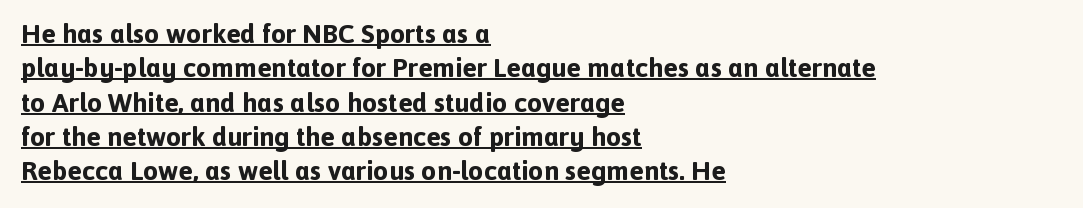
The image shows 27 px bold type, upright; set left-aligned, normal line spacing (1.27x), normal letter spacing, underlined.
